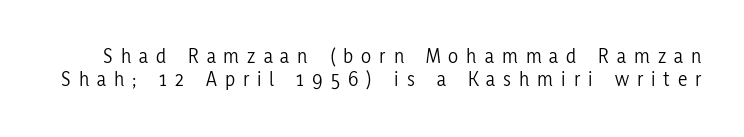
Display-style spreading of the glyphs; the letterfit is very open. The strokes carry an ordinary text weight at most. Words float on clear page, feet unadorned. Compared with typical paragraphs, the rows here are closer together. Rendered with straight, roman letterforms.
